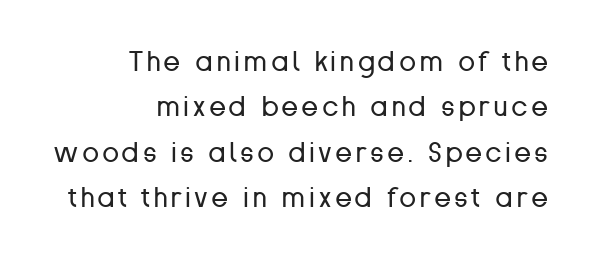
Q: Is the text bold? A: No.
Q: Is the text italic (slanted)? A: No, it is upright.
Q: Is the typeface a serif or a sans-serif typeface? A: Sans-serif.
Q: Is the text underlined? A: No.
Q: How is the paragraph aligned? A: Right-aligned.
Q: Is the spacing between lines tight, normal or loose? A: Normal.
Q: Width (condensed, normal, or wide)? A: Normal.
Q: Stroke contrast? A: Low.
Q: x-height? A: Medium.
Q: Monospaced? A: No.
